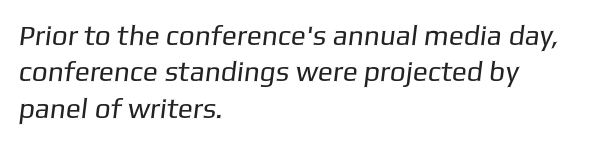
The image shows 28 px regular-weight sans-serif type; set left-aligned, normal line spacing (1.3x), normal letter spacing, not underlined; low stroke contrast and a medium x-height.
